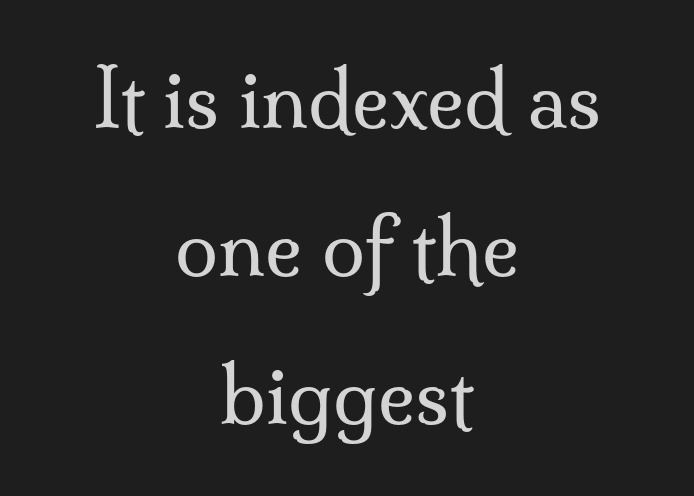
{"serif": "yes", "italic": "no", "bold": "no", "weight": "regular", "width": "normal", "stroke_contrast": "medium", "x_height": "small", "monospaced": "no", "underline": "no", "align": "center", "line_spacing": "loose", "line_spacing_ratio": 1.9, "letter_spacing": "normal", "letter_spacing_em": 0.0, "glyph_px": 78}
